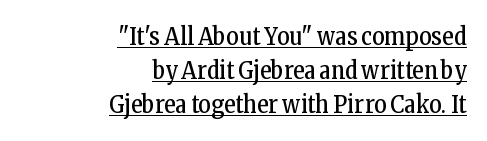
The image shows 24 px text type, upright; set right-aligned, normal line spacing (1.41x), normal letter spacing, underlined.
